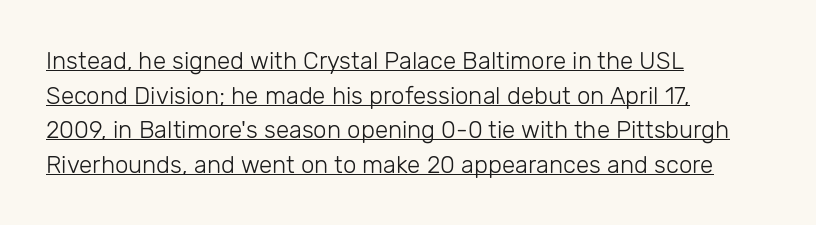
The image shows 24 px text type, upright; set left-aligned, normal line spacing (1.44x), normal letter spacing, underlined.
